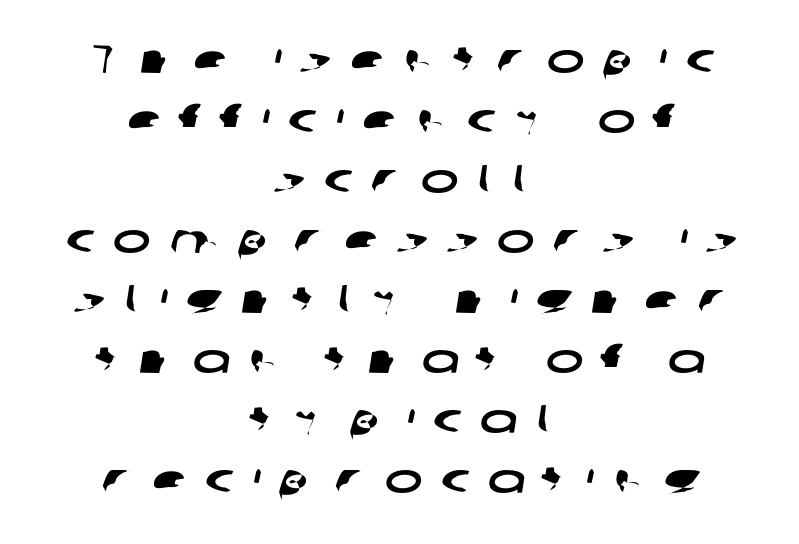
The image shows 40 px wide sans-serif type; set centered, normal line spacing (1.5x), unusually wide letter spacing (+0.46 em), not underlined; low stroke contrast and a medium x-height.
